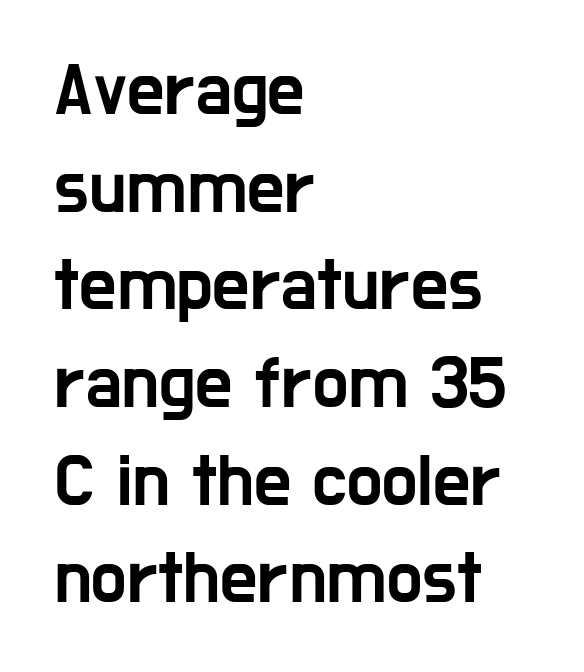
Inter-character spacing is left at the font's built-in metrics. You could not count columns in this text — the font is proportionally spaced. Rendered with straight, roman letterforms. The space beneath each line is pristine and unruled.
